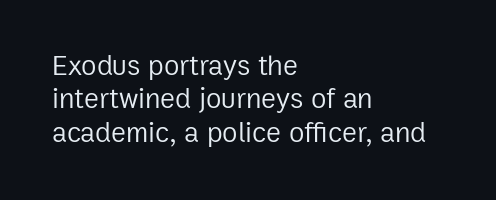
The letters sit at their default tracking, neither squeezed nor spread. Character widths vary here, with narrow letters taking less room than wide ones. Weight class: somewhere from thin through regular. The compositor pushed each line to the left boundary.
